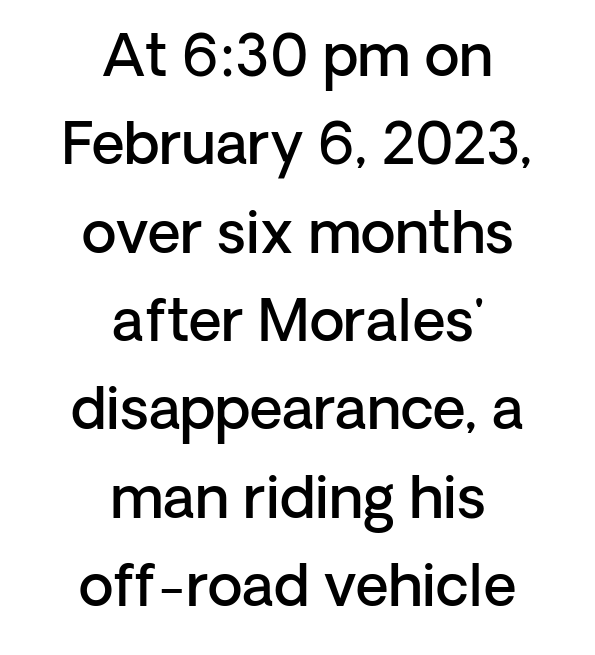
{"serif": "no", "italic": "no", "bold": "semi", "weight": "semibold", "width": "normal", "stroke_contrast": "low", "x_height": "medium", "monospaced": "no", "underline": "no", "align": "center", "line_spacing": "normal", "line_spacing_ratio": 1.55, "letter_spacing": "normal", "letter_spacing_em": 0.0, "glyph_px": 57}
